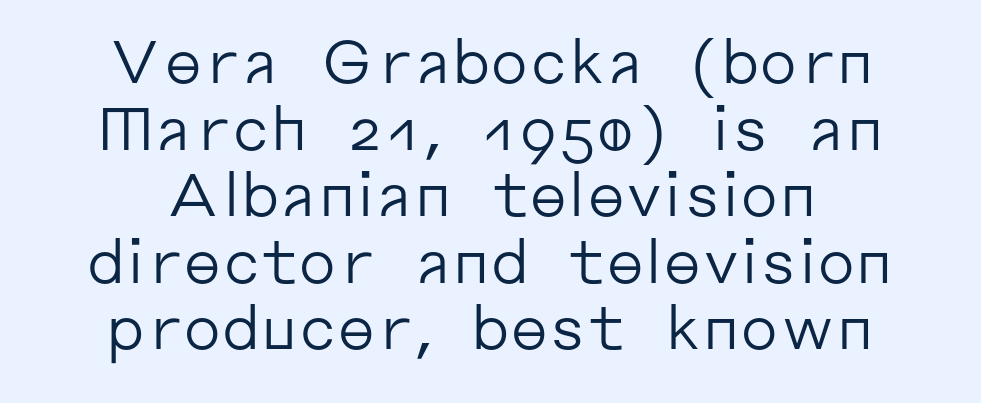
{"serif": "no", "italic": "no", "bold": "no", "weight": "regular", "width": "normal", "stroke_contrast": "low", "x_height": "medium", "monospaced": "no", "underline": "no", "align": "center", "line_spacing": "tight", "line_spacing_ratio": 1.11, "letter_spacing": "normal", "letter_spacing_em": 0.0, "glyph_px": 60}
